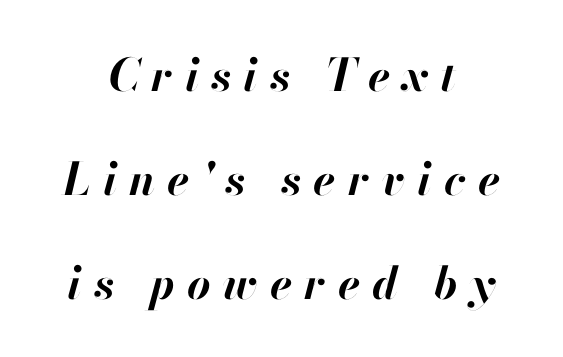
{"italic": "yes", "lean": "right", "slant_degrees": 13, "bold": "yes", "weight": "bold", "width": "normal", "stroke_contrast": "high", "x_height": "small", "monospaced": "no", "underline": "no", "align": "center", "line_spacing": "loose", "line_spacing_ratio": 2.31, "letter_spacing": "wide", "letter_spacing_em": 0.27, "glyph_px": 45}
